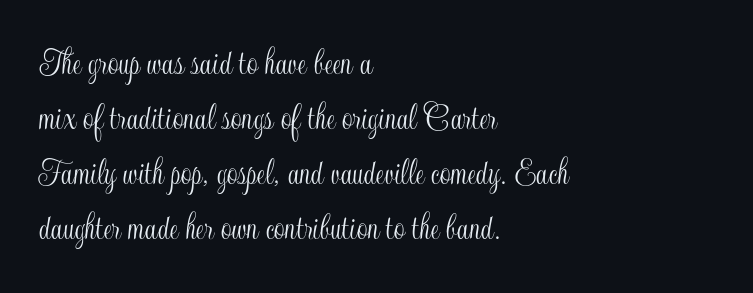
No word sits above an underline. Varying glyph widths throughout — classic text-font behaviour. The gaps between neighbouring characters are ordinary and unremarkable. The space between consecutive lines is moderate.
